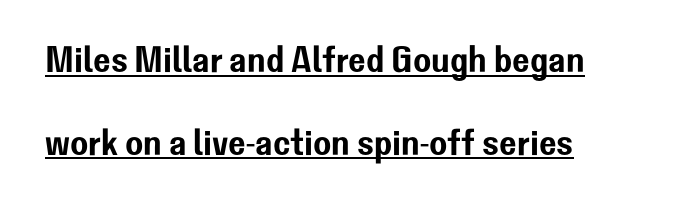
{"serif": "no", "italic": "no", "width": "normal", "stroke_contrast": "low", "x_height": "medium", "monospaced": "no", "underline": "yes", "align": "left", "line_spacing": "loose", "line_spacing_ratio": 2.24, "letter_spacing": "normal", "letter_spacing_em": 0.0, "glyph_px": 37}
